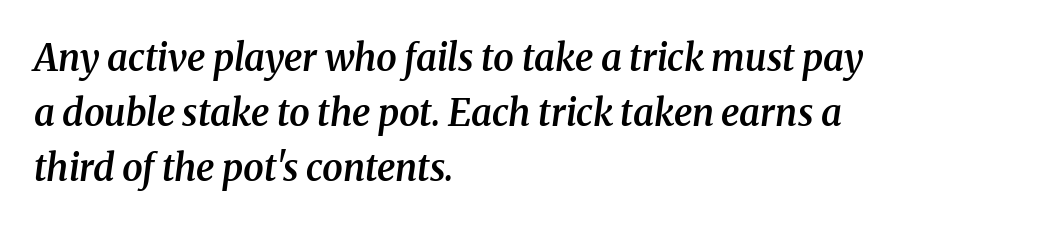
The letterforms sit shoulder to shoulder at normal distance. Descenders hang freely into open space. The lines are quadded left. Do the characters align in a grid? No, the font is proportional.
